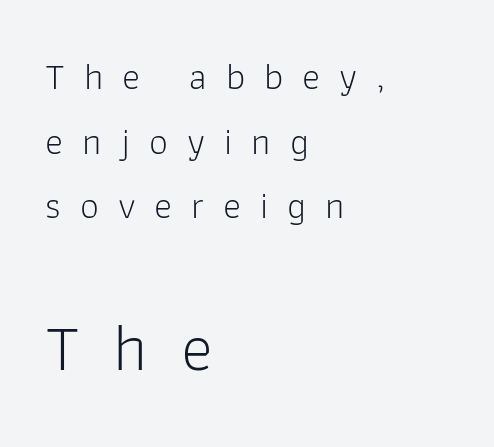
{"serif": "no", "italic": "no", "bold": "no", "weight": "light", "width": "normal", "stroke_contrast": "low", "x_height": "medium", "monospaced": "no", "underline": "no", "align": "left", "line_spacing": "normal", "line_spacing_ratio": 1.7, "letter_spacing": "wide", "letter_spacing_em": 0.5, "larger_block": "second", "size_ratio": 1.76, "glyph_px": 67}
